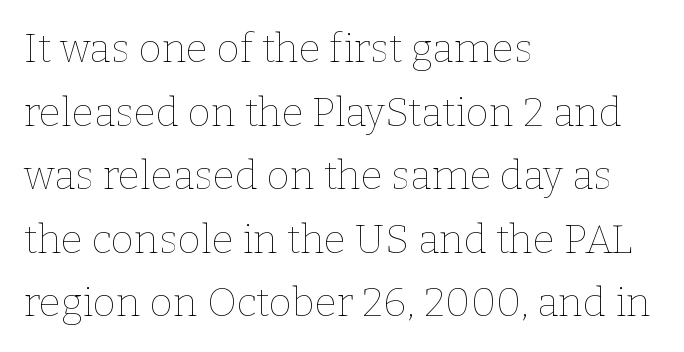
The typeface has the unassuming heft of standard copy or less. The rendering uses natural spacing where letterforms have individual widths. Evenly set lines give the paragraph a standard silhouette. Between one letter and the next there's only the usual sliver of space. All the whitespace from short lines collects on the right. Each row of text sits above clean, open space.
